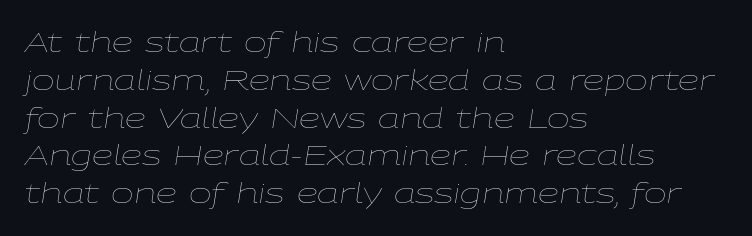
Leading matches the norm, producing a regular column. Layout note: lines flush left. The passage shown is not bold in any degree. A typesetter would call this zero additional tracking. The font's italic variant was chosen for this text.
